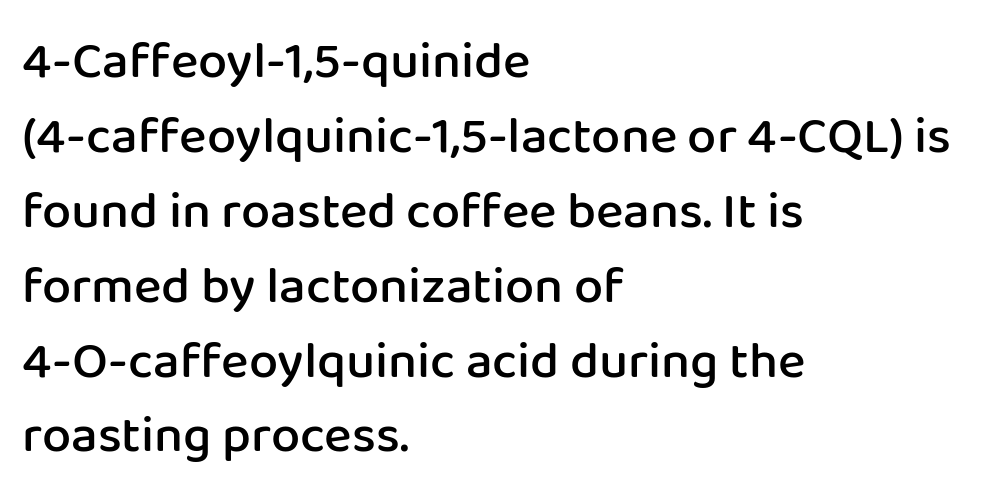
Q: Is the text bold? A: Semi-bold.
Q: Is the text italic (slanted)? A: No, it is upright.
Q: Is the typeface a serif or a sans-serif typeface? A: Sans-serif.
Q: Is the text underlined? A: No.
Q: How is the paragraph aligned? A: Left-aligned.
Q: Is the spacing between letters normal or unusually wide? A: Normal.
Q: Is the spacing between lines tight, normal or loose? A: Normal.
Q: Width (condensed, normal, or wide)? A: Normal.
Q: Stroke contrast? A: Low.
Q: x-height? A: Medium.
Q: Monospaced? A: No.
